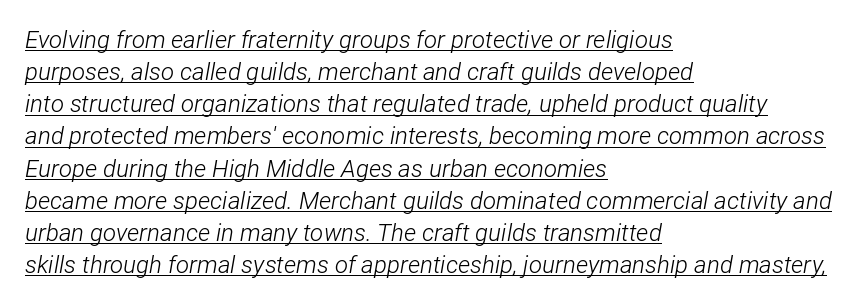
The image shows 24 px text type, italic (leaning right); set left-aligned, normal line spacing (1.34x), normal letter spacing, underlined.
